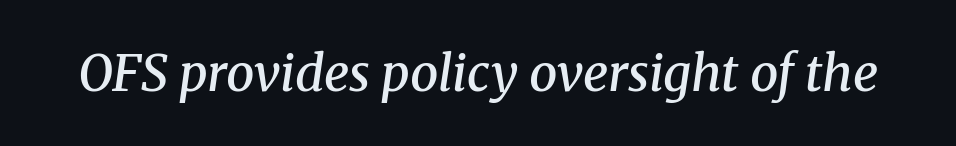
Q: Is the text bold? A: Semi-bold.
Q: Is the text italic (slanted)? A: Yes, it leans right by about 8 degrees.
Q: Is the typeface a serif or a sans-serif typeface? A: Serif.
Q: Is the text underlined? A: No.
Q: Is the spacing between letters normal or unusually wide? A: Normal.
Q: Width (condensed, normal, or wide)? A: Normal.
Q: Stroke contrast? A: Medium.
Q: x-height? A: Medium.
Q: Monospaced? A: No.
